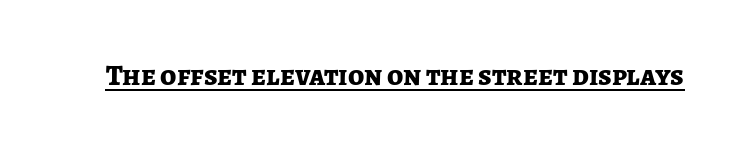
The image shows 29 px bold sans-serif type, upright; set normal letter spacing, underlined; low stroke contrast and a medium x-height.
